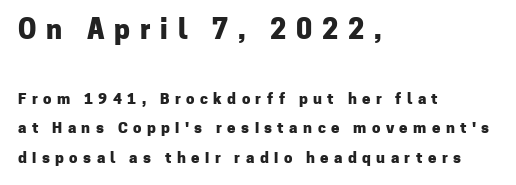
The image shows 27 px bold type, upright; set left-aligned, loose line spacing (1.95x), unusually wide letter spacing (+0.36 em), not underlined; the first (top) block is 1.8x larger.
